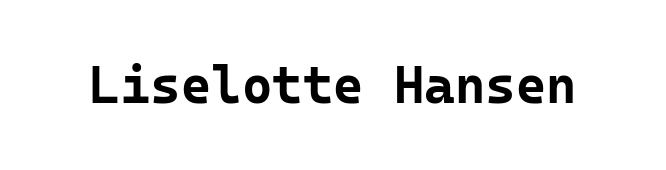
Q: Is the text bold? A: Yes.
Q: Is the text italic (slanted)? A: No, it is upright.
Q: Is the typeface a serif or a sans-serif typeface? A: Sans-serif.
Q: Is the text underlined? A: No.
Q: Is the spacing between letters normal or unusually wide? A: Normal.
Q: Width (condensed, normal, or wide)? A: Normal.
Q: Stroke contrast? A: Low.
Q: x-height? A: Medium.
Q: Monospaced? A: Yes.
